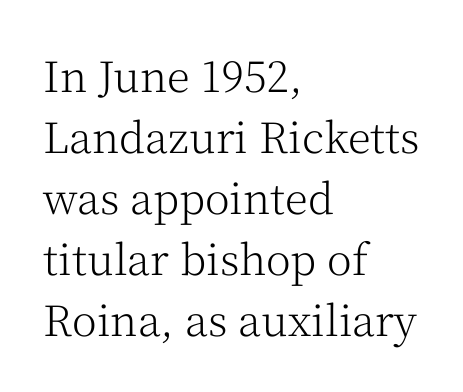
The image shows 42 px light serif type, upright; set left-aligned, normal line spacing (1.45x), normal letter spacing, not underlined; medium stroke contrast and a medium x-height.
